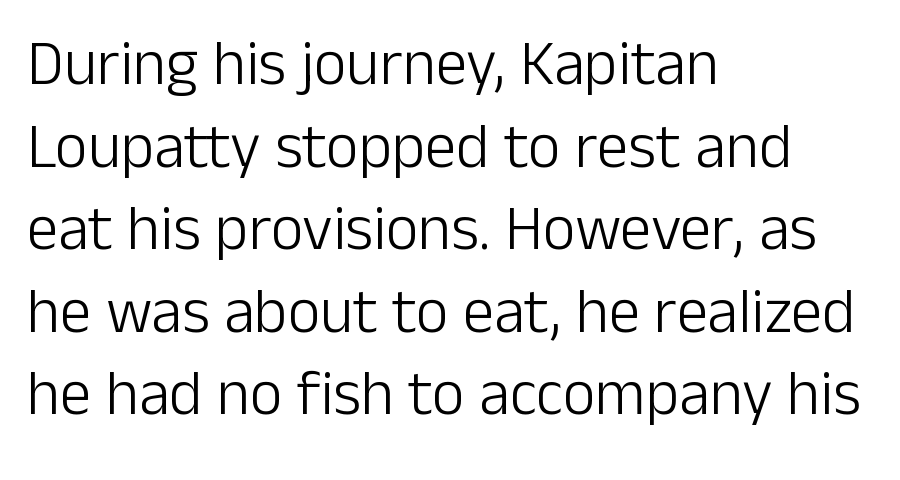
{"serif": "no", "italic": "no", "bold": "no", "weight": "light", "width": "normal", "stroke_contrast": "low", "x_height": "medium", "monospaced": "no", "underline": "no", "align": "left", "line_spacing": "normal", "line_spacing_ratio": 1.31, "letter_spacing": "normal", "letter_spacing_em": 0.0, "glyph_px": 63}
